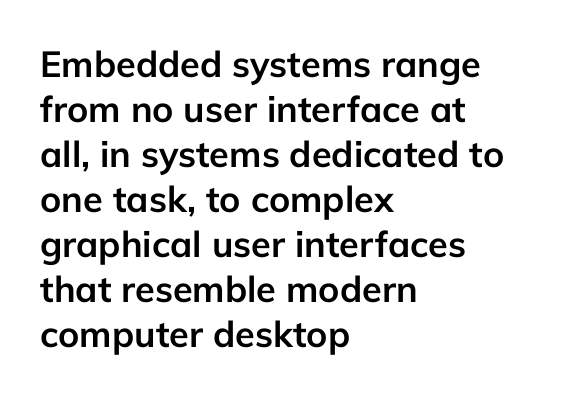
Inter-character spacing is left at the font's built-in metrics. Students, observe: this is what conventionally led text looks like. The baseline area is clear. Check where the strokes stop: nothing finishes them off — pure sans.
